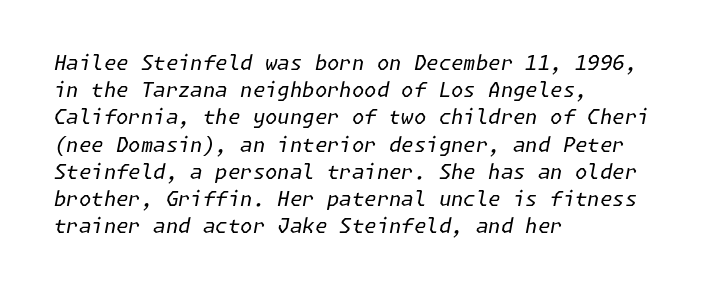
{"italic": "yes", "lean": "right", "slant_degrees": 11, "bold": "no", "underline": "no", "align": "left", "line_spacing": "normal", "line_spacing_ratio": 1.36, "letter_spacing": "normal", "letter_spacing_em": 0.0, "glyph_px": 20}
